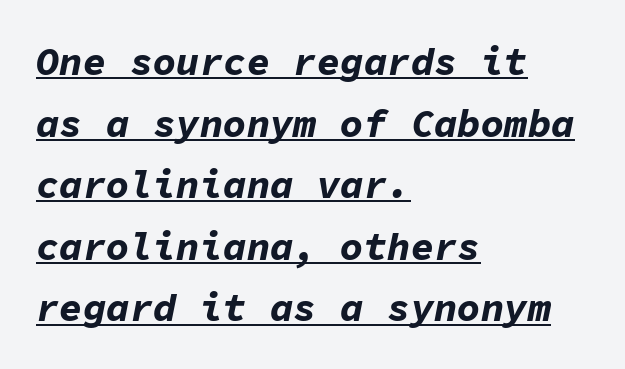
Q: Is the text bold? A: Yes.
Q: Is the text italic (slanted)? A: Yes, it leans right by about 11 degrees.
Q: Is the text underlined? A: Yes.
Q: How is the paragraph aligned? A: Left-aligned.
Q: Is the spacing between letters normal or unusually wide? A: Normal.
Q: Is the spacing between lines tight, normal or loose? A: Normal.
Q: Width (condensed, normal, or wide)? A: Normal.
Q: Stroke contrast? A: Low.
Q: x-height? A: Medium.
Q: Monospaced? A: Yes.
